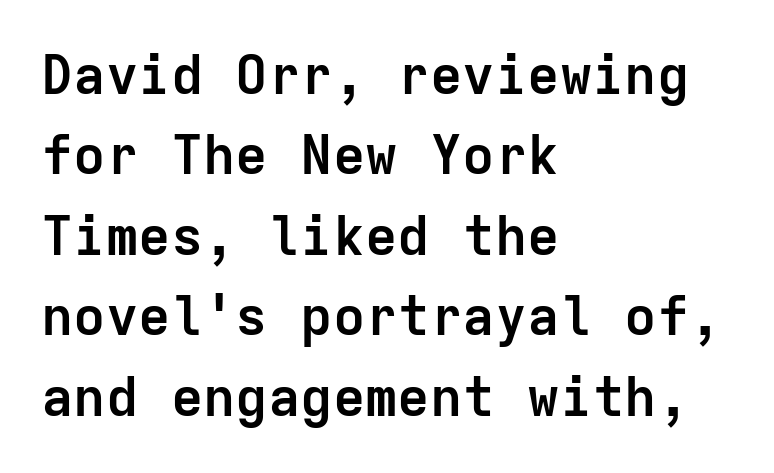
{"serif": "no", "italic": "no", "bold": "yes", "weight": "semibold", "width": "normal", "stroke_contrast": "low", "x_height": "medium", "monospaced": "yes", "underline": "no", "align": "left", "line_spacing": "normal", "line_spacing_ratio": 1.49, "letter_spacing": "normal", "letter_spacing_em": 0.0, "glyph_px": 54}
